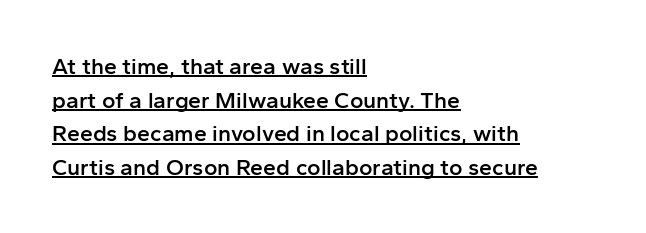
The image shows 23 px text type, upright; set left-aligned, normal line spacing (1.46x), normal letter spacing, underlined.
